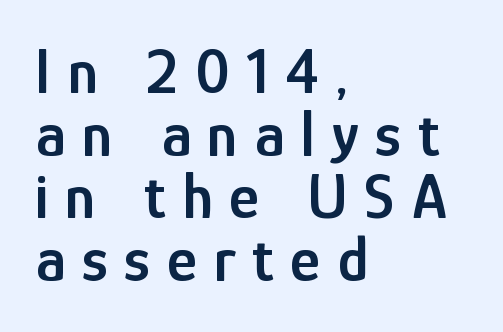
The image shows 64 px semibold, condensed sans-serif type, upright; set left-aligned, tight line spacing (0.98x), unusually wide letter spacing (+0.26 em), not underlined; low stroke contrast and a medium x-height.
